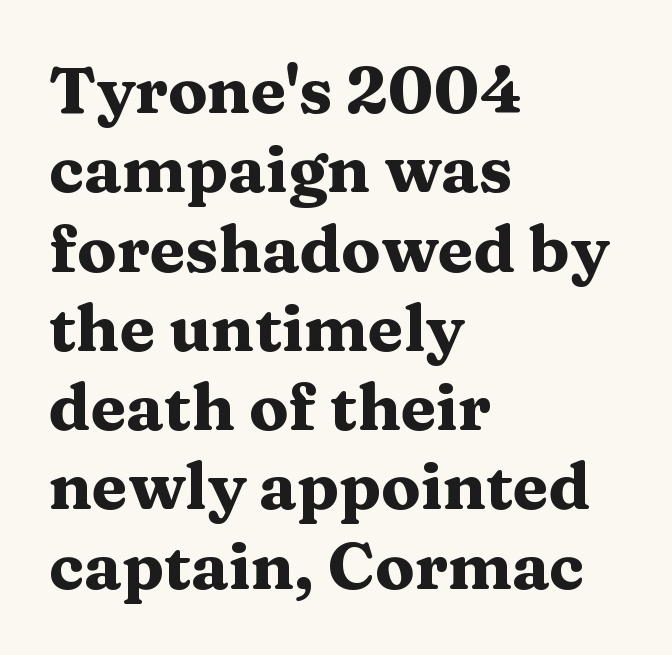
Alignment: flush left. The passage shown is typed in a proportional face where columns would drift. Descenders hang freely into open space. Nothing unusual about the tracking: characters are spaced as the font intends. Posture: vertical.
